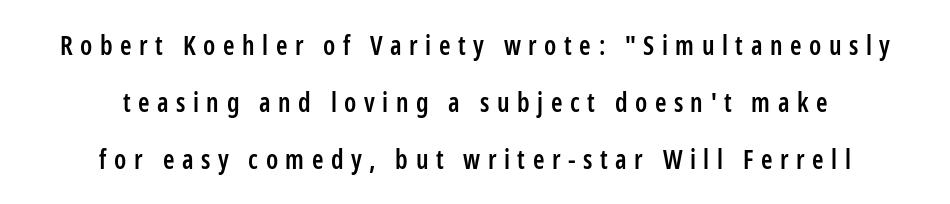
Q: Is the text bold? A: Semi-bold.
Q: Is the text italic (slanted)? A: No, it is upright.
Q: Is the text underlined? A: No.
Q: How is the paragraph aligned? A: Centered.
Q: Is the spacing between letters normal or unusually wide? A: Unusually wide.
Q: Is the spacing between lines tight, normal or loose? A: Loose.
